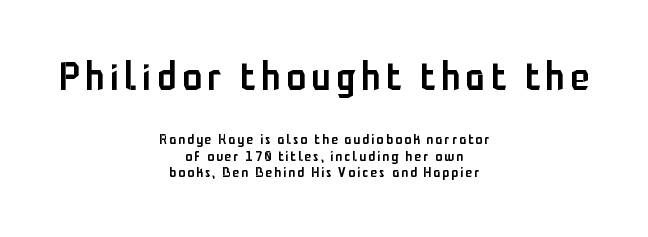
The image shows 39 px semibold, condensed sans-serif type, upright; set centered, line spacing 1.18x, not underlined; the first (top) block is 2.79x larger; low stroke contrast and a medium x-height.
